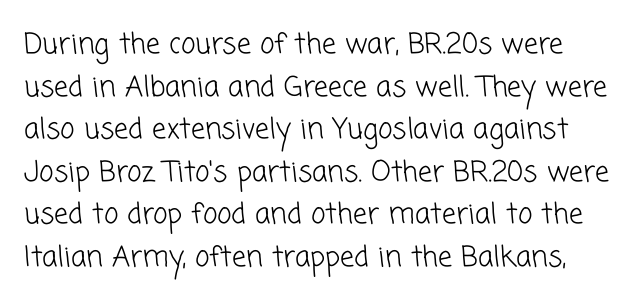
The image shows 28 px light sans-serif type; set normal line spacing (1.52x), normal letter spacing, not underlined; low stroke contrast and a medium x-height.
